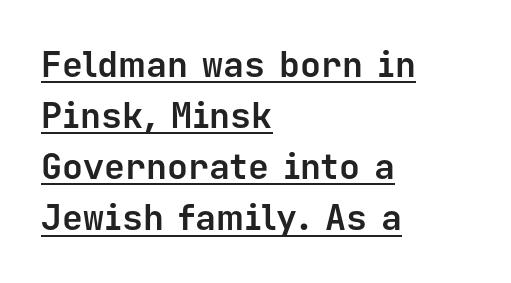
Q: Is the text bold? A: Yes.
Q: Is the text italic (slanted)? A: No, it is upright.
Q: Is the typeface a serif or a sans-serif typeface? A: Sans-serif.
Q: Is the text underlined? A: Yes.
Q: How is the paragraph aligned? A: Left-aligned.
Q: Is the spacing between letters normal or unusually wide? A: Normal.
Q: Is the spacing between lines tight, normal or loose? A: Normal.
Q: Width (condensed, normal, or wide)? A: Normal.
Q: Stroke contrast? A: Low.
Q: x-height? A: Medium.
Q: Monospaced? A: Yes.
